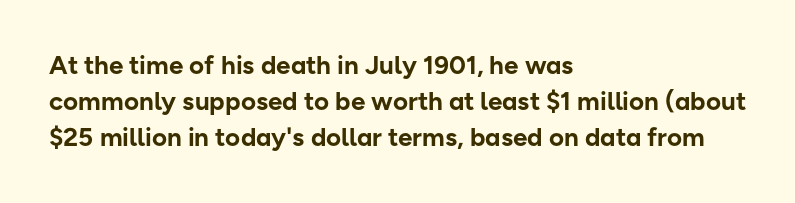
Q: Is the text bold? A: Yes.
Q: Is the text italic (slanted)? A: No, it is upright.
Q: Is the text underlined? A: No.
Q: How is the paragraph aligned? A: Left-aligned.
Q: Is the spacing between letters normal or unusually wide? A: Normal.
Q: Is the spacing between lines tight, normal or loose? A: Normal.
